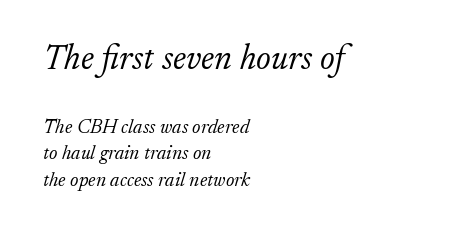
{"serif": "yes", "italic": "yes", "lean": "right", "slant_degrees": 17, "bold": "no", "weight": "light", "width": "normal", "stroke_contrast": "low", "x_height": "small", "monospaced": "no", "underline": "no", "align": "left", "line_spacing": "normal", "line_spacing_ratio": 1.33, "letter_spacing": "normal", "letter_spacing_em": 0.0, "larger_block": "first", "size_ratio": 1.75, "glyph_px": 35}
